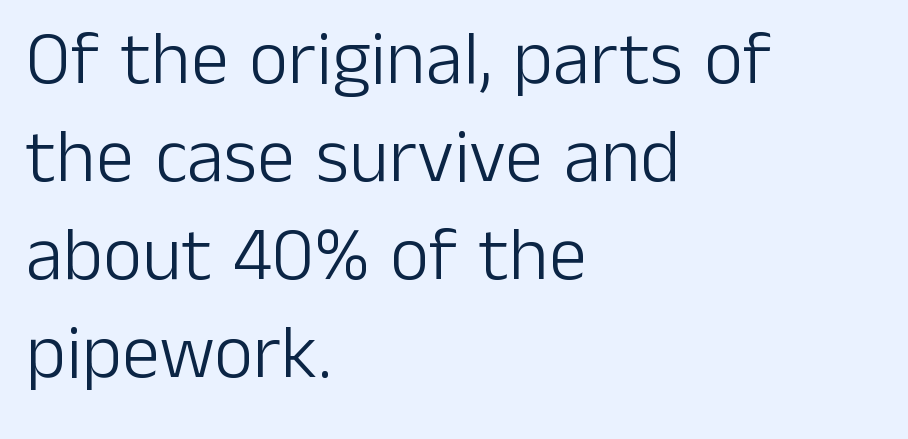
{"serif": "no", "italic": "no", "bold": "no", "weight": "light", "width": "normal", "stroke_contrast": "low", "x_height": "medium", "monospaced": "no", "underline": "no", "align": "left", "line_spacing": "normal", "line_spacing_ratio": 1.29, "letter_spacing": "normal", "letter_spacing_em": 0.0, "glyph_px": 76}
